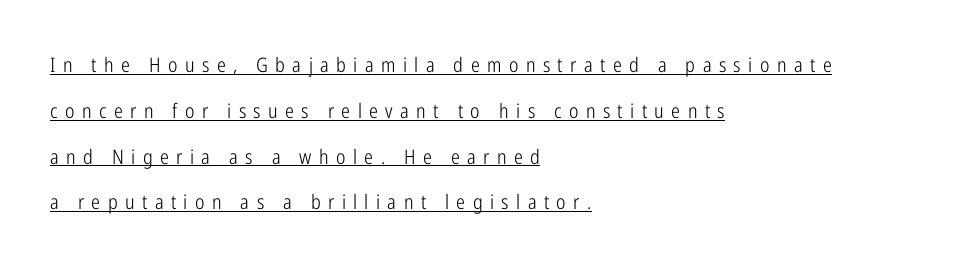
{"italic": "no", "bold": "no", "underline": "yes", "align": "left", "line_spacing": "loose", "line_spacing_ratio": 2.29, "letter_spacing": "wide", "letter_spacing_em": 0.37, "glyph_px": 20}
